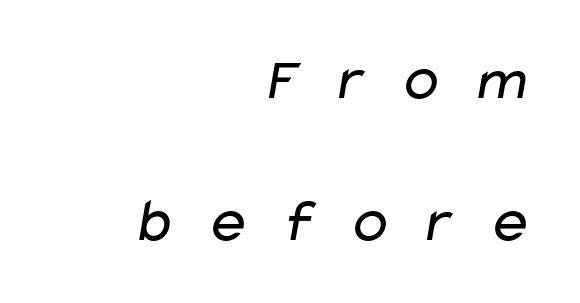
Compared with typical body copy, the letter spacing here is much looser. Letterform terminals end flat and unadorned throughout the passage. Horizontal bands of white between lines are thick stripes. The rendering anchors every line to the right-hand side.
